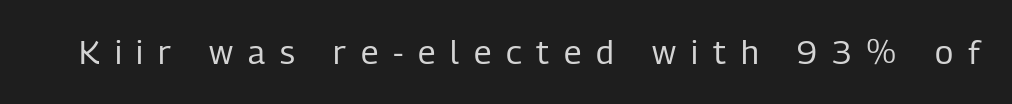
{"serif": "no", "italic": "no", "bold": "no", "weight": "regular", "width": "condensed", "stroke_contrast": "low", "x_height": "medium", "monospaced": "no", "underline": "no", "letter_spacing": "wide", "letter_spacing_em": 0.45, "glyph_px": 33}
